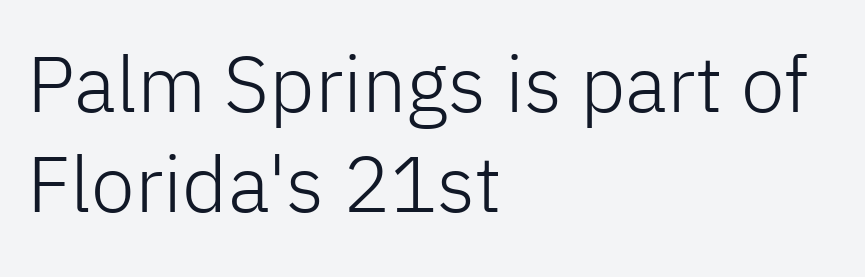
Lines of text with bare space underneath. A typesetter would call this proportional, since set widths differ per character. This is not heavy type; no bold has been used. The axis of the letterforms is exactly vertical. The passage shown is typeset with a sans-serif family. Horizontally, the lines are justified to the leading edge only.
